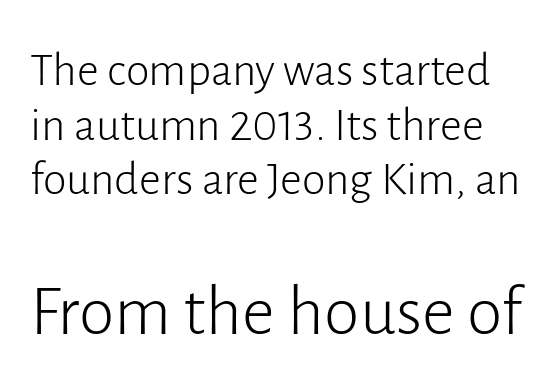
Q: Is the text bold? A: No.
Q: Is the text italic (slanted)? A: No, it is upright.
Q: Is the typeface a serif or a sans-serif typeface? A: Sans-serif.
Q: Is the text underlined? A: No.
Q: Is the spacing between letters normal or unusually wide? A: Normal.
Q: Is the spacing between lines tight, normal or loose? A: Tight.
Q: Which block of text is set in a larger size, the first (top) or the second (bottom)? A: The second (bottom) one.
Q: Width (condensed, normal, or wide)? A: Normal.
Q: Stroke contrast? A: Low.
Q: x-height? A: Medium.
Q: Monospaced? A: No.
